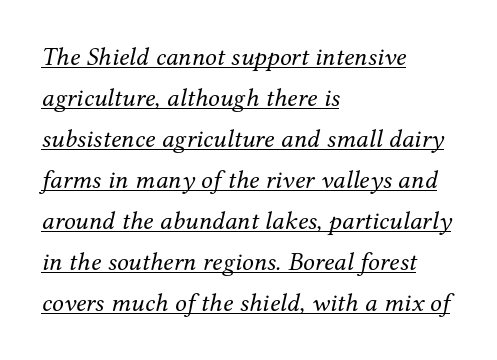
{"italic": "yes", "lean": "right", "slant_degrees": 12, "bold": "no", "underline": "yes", "align": "left", "line_spacing": "normal", "line_spacing_ratio": 1.58, "letter_spacing": "normal", "letter_spacing_em": 0.0, "glyph_px": 26}
